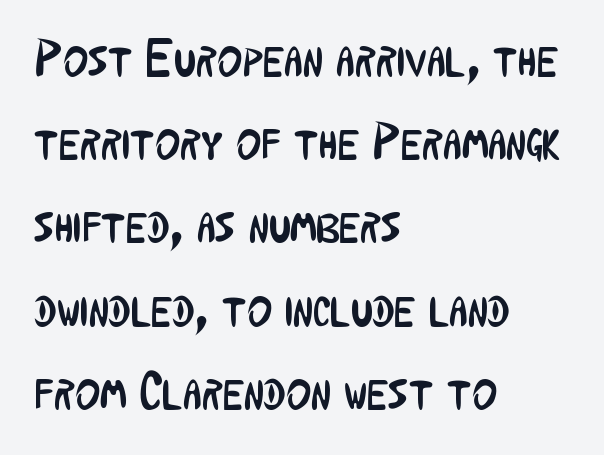
Q: Is the text bold? A: No.
Q: Is the text italic (slanted)? A: No, it is upright.
Q: Is the typeface a serif or a sans-serif typeface? A: Sans-serif.
Q: Is the text underlined? A: No.
Q: How is the paragraph aligned? A: Left-aligned.
Q: Is the spacing between letters normal or unusually wide? A: Normal.
Q: Is the spacing between lines tight, normal or loose? A: Normal.
Q: Width (condensed, normal, or wide)? A: Condensed.
Q: Stroke contrast? A: Low.
Q: x-height? A: Medium.
Q: Monospaced? A: No.
